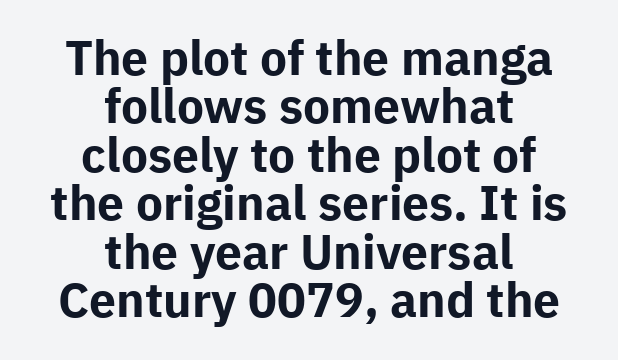
Leading is clearly below the norm, producing a dense column. Spacing verdict: proportional, widths tailored to each character. Casual observation: everything's sitting right in the middle. Pretty heavy lettering here — definitely bold. Does the lettering tilt? It doesn't — this is upright.
